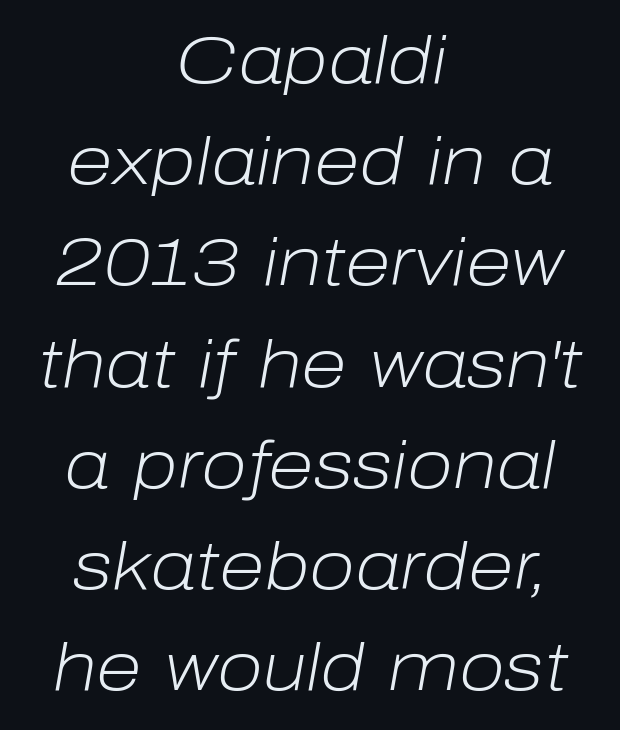
The image shows 67 px light type, italic (leaning right); set centered, normal line spacing (1.51x), normal letter spacing, not underlined; low stroke contrast and a medium x-height.
